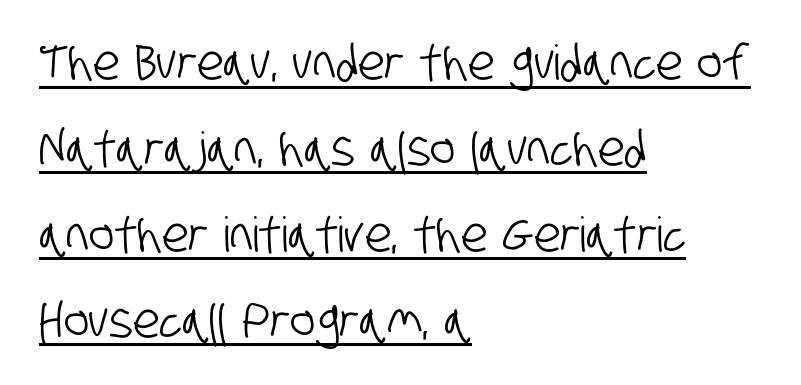
Each line of the rendering has a horizontal stroke beneath the glyphs. Where is the straight margin? On the left. Standard letterfit; no display-style spreading of the glyphs. Does the type have serifs? No, each stem ends abruptly.
